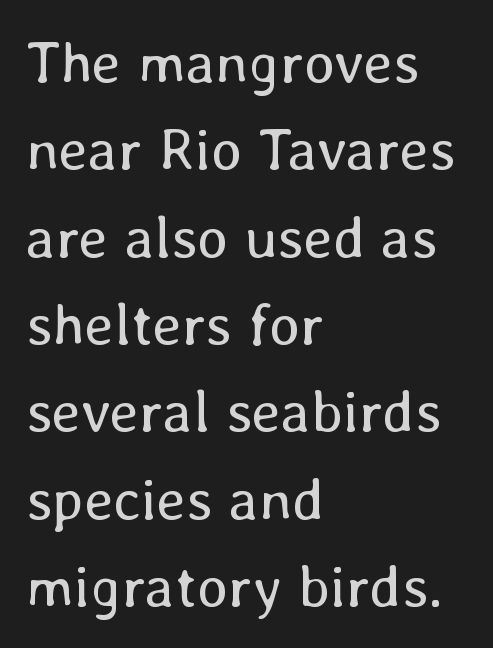
The passage is arranged the way most books set body copy — flush left. The letters advance in unequal steps, a hallmark of proportional type. The space between consecutive lines is moderate. These lines keep a tight, regular rhythm from letter to letter. This sample uses an upright cut, with every glyph sitting square on the baseline.
